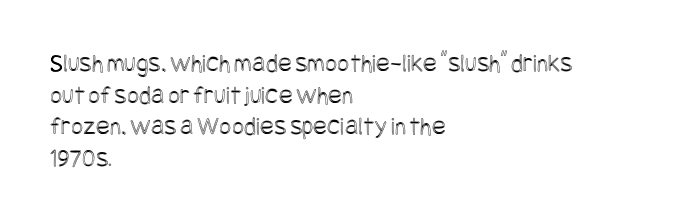
The image shows 26 px text type, upright; set left-aligned, line spacing 1.22x, normal letter spacing, not underlined.
